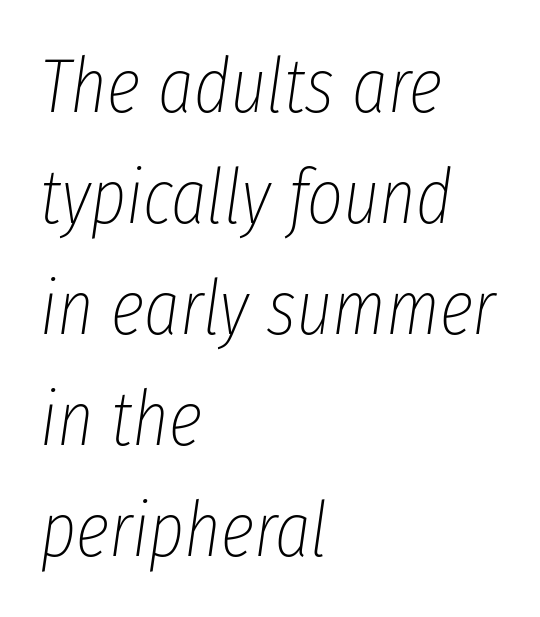
Summary of vertical rhythm: regular, with standard interline spacing. The typesetting does not lean heavy: it is not bold. Leftover space on each line is placed entirely after the last word. Observe the lean: these are italic letterforms. Letter spacing: default. These lines are rendered in a variable-pitch font.
